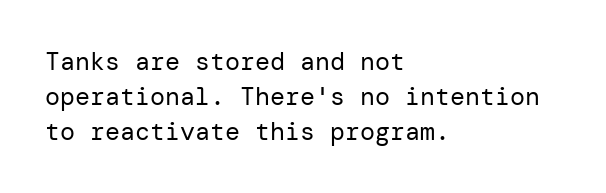
{"italic": "no", "bold": "no", "underline": "no", "align": "left", "line_spacing": "normal", "line_spacing_ratio": 1.4, "letter_spacing": "normal", "letter_spacing_em": 0.0, "glyph_px": 25}
